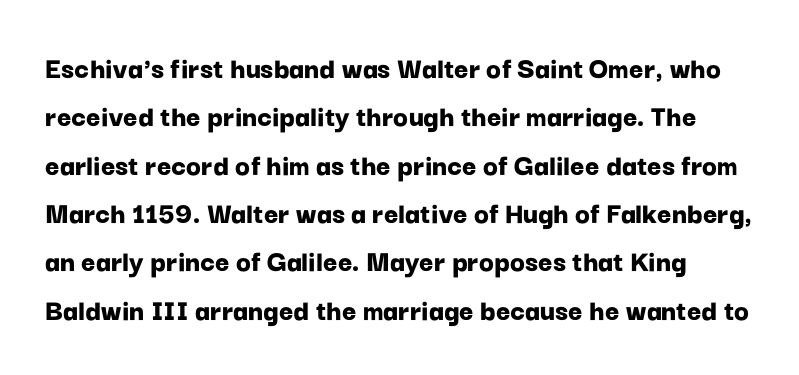
A bare baseline throughout the passage. Font category for this specimen: sans-serif. A typesetter would call this proportional, since set widths differ per character. Italic: no, the glyphs are upright roman. Short note: letters normally spaced.
